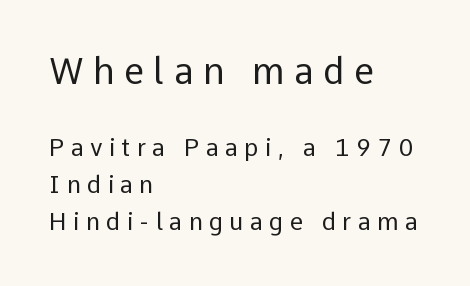
Q: Is the text bold? A: No.
Q: Is the text italic (slanted)? A: No, it is upright.
Q: Is the typeface a serif or a sans-serif typeface? A: Sans-serif.
Q: Is the text underlined? A: No.
Q: How is the paragraph aligned? A: Left-aligned.
Q: Is the spacing between letters normal or unusually wide? A: Unusually wide.
Q: Is the spacing between lines tight, normal or loose? A: Normal.
Q: Which block of text is set in a larger size, the first (top) or the second (bottom)? A: The first (top) one.
Q: Width (condensed, normal, or wide)? A: Normal.
Q: Stroke contrast? A: Low.
Q: x-height? A: Medium.
Q: Monospaced? A: No.
